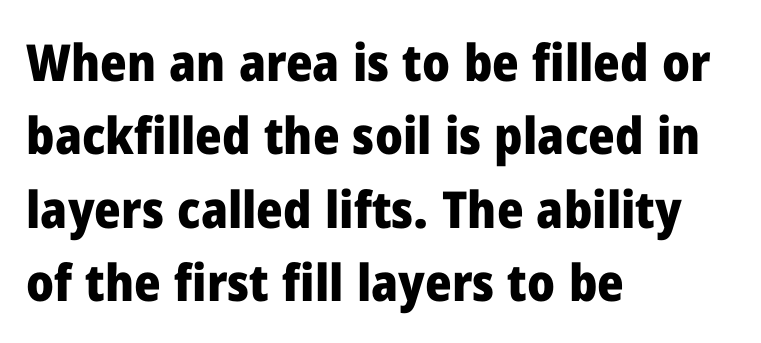
Descender tails drop into unmarked territory. The horizontal fit of the characters is conventional and even. This is the regular roman posture of the typeface. Vertical spacing — default. The rag falls on the right side of this text block. Nope, no serifs anywhere on these letters.
